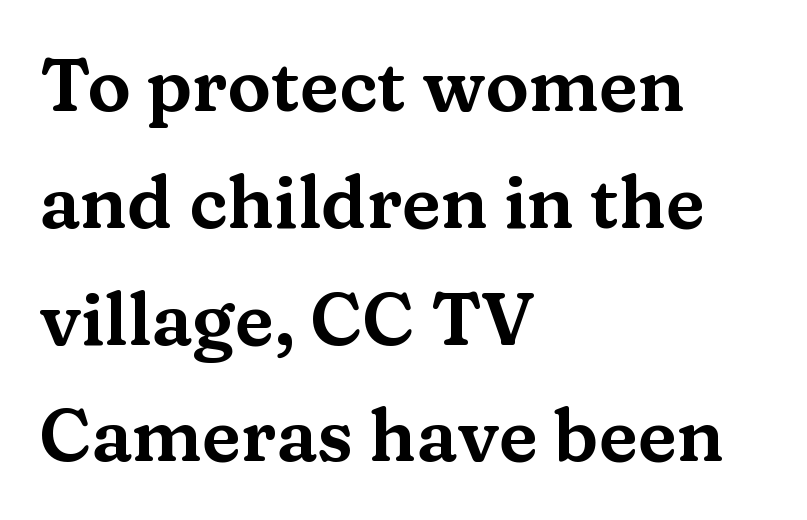
Q: Is the text italic (slanted)? A: No, it is upright.
Q: Is the typeface a serif or a sans-serif typeface? A: Serif.
Q: Is the text underlined? A: No.
Q: How is the paragraph aligned? A: Left-aligned.
Q: Is the spacing between letters normal or unusually wide? A: Normal.
Q: Is the spacing between lines tight, normal or loose? A: Normal.
Q: Width (condensed, normal, or wide)? A: Wide.
Q: Stroke contrast? A: Medium.
Q: x-height? A: Medium.
Q: Monospaced? A: No.
